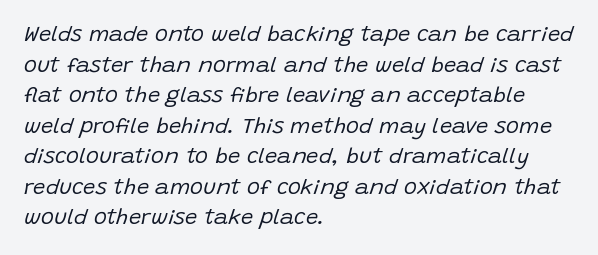
Q: Is the text bold? A: No.
Q: Is the text italic (slanted)? A: Yes, it leans right by about 15 degrees.
Q: Is the text underlined? A: No.
Q: How is the paragraph aligned? A: Left-aligned.
Q: Is the spacing between letters normal or unusually wide? A: Normal.
Q: Is the spacing between lines tight, normal or loose? A: Normal.
